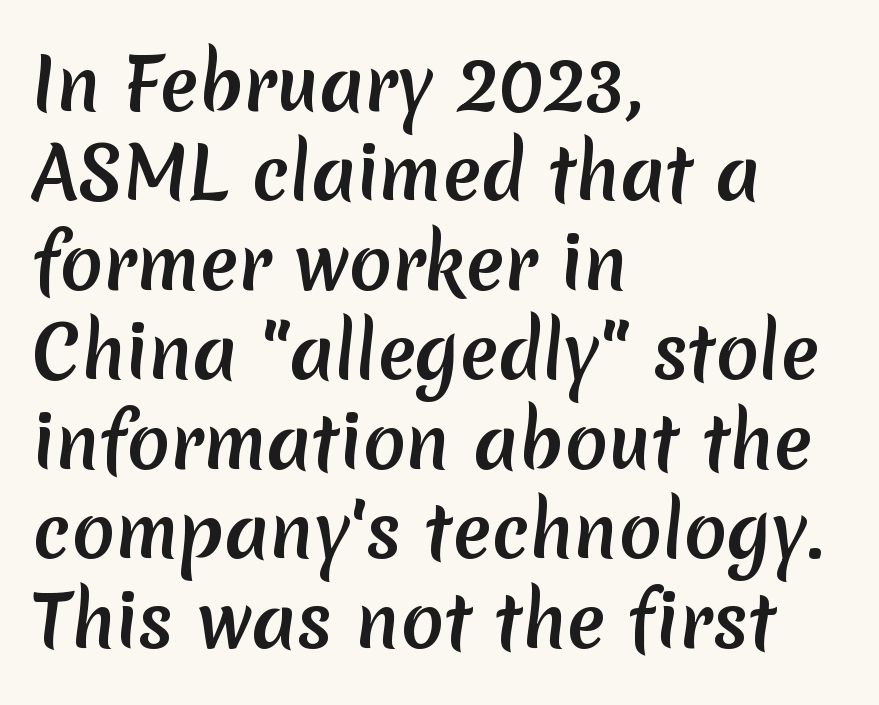
Q: Is the text bold? A: Yes.
Q: Is the typeface a serif or a sans-serif typeface? A: Sans-serif.
Q: Is the text underlined? A: No.
Q: How is the paragraph aligned? A: Left-aligned.
Q: Is the spacing between letters normal or unusually wide? A: Normal.
Q: Is the spacing between lines tight, normal or loose? A: Normal.
Q: Width (condensed, normal, or wide)? A: Normal.
Q: Stroke contrast? A: Low.
Q: x-height? A: Medium.
Q: Monospaced? A: No.
